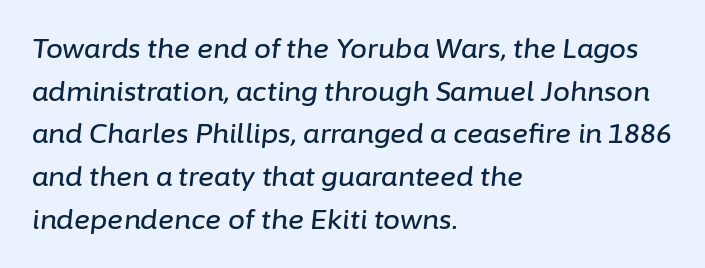
A typesetter would mark this as italic. Baseline-to-baseline distance is the conventional proportion of letter height. Descender tails drop into unmarked territory. The horizontal fit of the characters is conventional and even. The setting favours the left margin, as ordinary paragraphs usually do.
